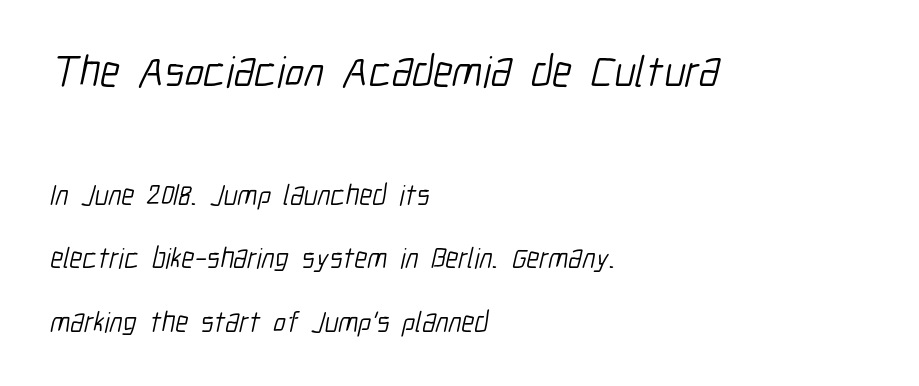
The image shows 44 px light, condensed sans-serif type; set left-aligned, loose line spacing (2.18x), normal letter spacing, not underlined; the first (top) block is 1.52x larger; low stroke contrast and a medium x-height.
